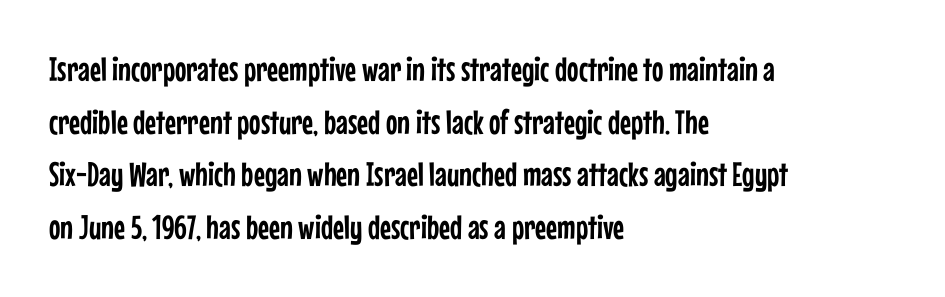
{"serif": "no", "italic": "no", "width": "condensed", "stroke_contrast": "low", "x_height": "medium", "monospaced": "no", "underline": "no", "align": "left", "line_spacing": "normal", "line_spacing_ratio": 1.55, "letter_spacing": "normal", "letter_spacing_em": 0.0, "glyph_px": 34}
